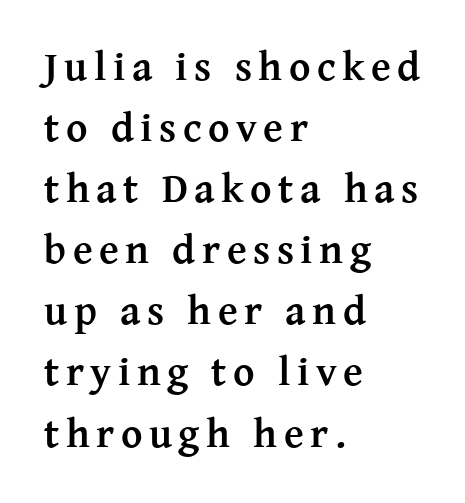
{"serif": "yes", "italic": "no", "bold": "yes", "weight": "semibold", "width": "normal", "stroke_contrast": "medium", "x_height": "medium", "monospaced": "no", "underline": "no", "align": "left", "line_spacing": "normal", "line_spacing_ratio": 1.49, "glyph_px": 41}
